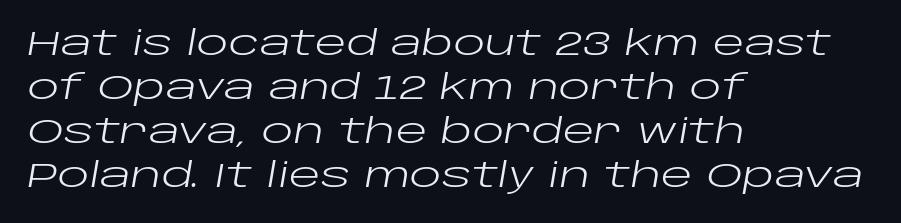
Slanted lettering throughout. The rendering uses a moderate line-height, typical for paragraphs. Nobody drew a line under any word here. This sample has the flowing, uneven cadence of proportional lettering. Each stroke keeps to a modest, everyday thickness or less.
